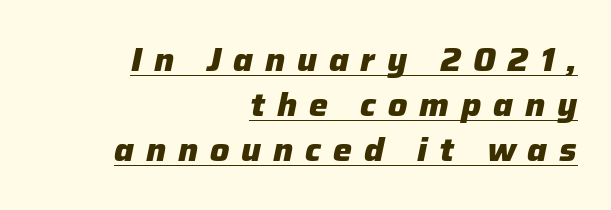
{"italic": "yes", "lean": "right", "slant_degrees": 12, "bold": "yes", "weight": "heavy", "width": "normal", "stroke_contrast": "low", "x_height": "medium", "monospaced": "no", "underline": "yes", "align": "right", "line_spacing": "normal", "line_spacing_ratio": 1.4, "letter_spacing": "wide", "letter_spacing_em": 0.37, "glyph_px": 32}
